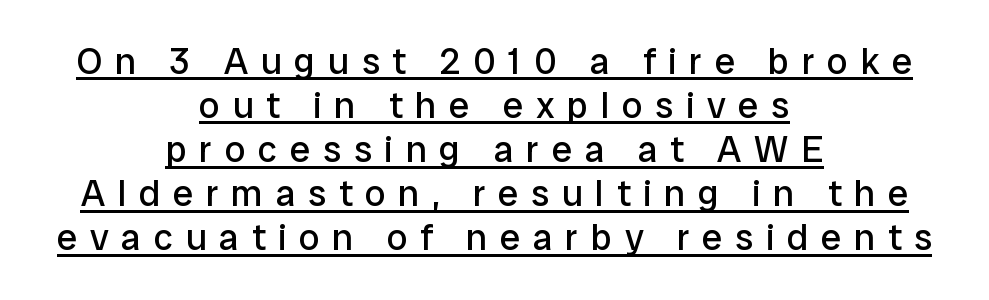
The typesetting does not lean heavy: it is not bold. Underlined type. Upright lettering throughout. Regarding serifs, this sample does without them.
